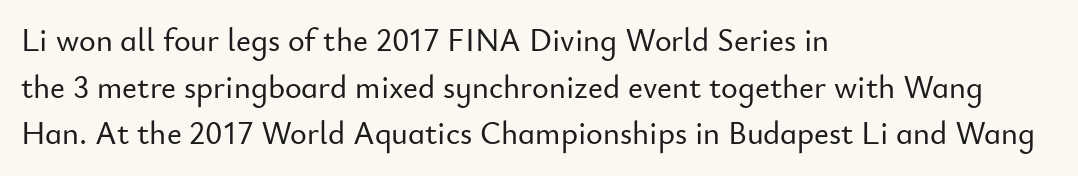
{"serif": "no", "italic": "no", "width": "normal", "stroke_contrast": "low", "x_height": "small", "monospaced": "no", "underline": "no", "align": "left", "line_spacing": "normal", "line_spacing_ratio": 1.46, "letter_spacing": "normal", "letter_spacing_em": 0.0, "glyph_px": 32}
